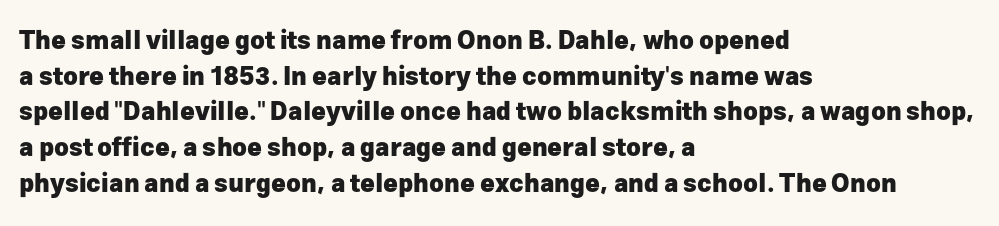
This rendering leaves character spacing at its baseline value. Any mark beneath the type? The region is blank. This is roman type, the default non-slanted kind. Pretty heavy lettering here — definitely bold. Notice how descenders clear the ascenders below comfortably — that's standard leading. All the whitespace from short lines collects on the right.
